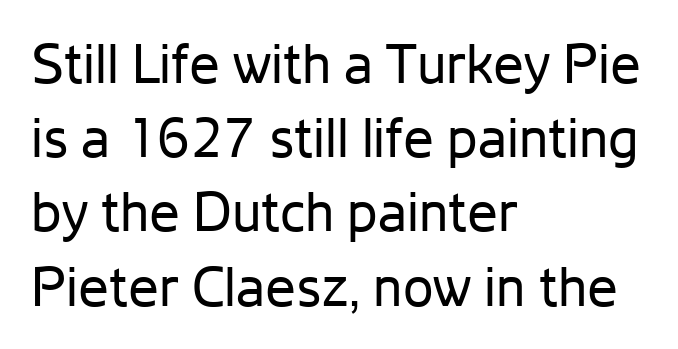
{"serif": "no", "italic": "no", "bold": "no", "weight": "regular", "width": "normal", "stroke_contrast": "low", "x_height": "medium", "monospaced": "no", "underline": "no", "align": "left", "line_spacing": "normal", "line_spacing_ratio": 1.35, "letter_spacing": "normal", "letter_spacing_em": 0.0, "glyph_px": 55}
